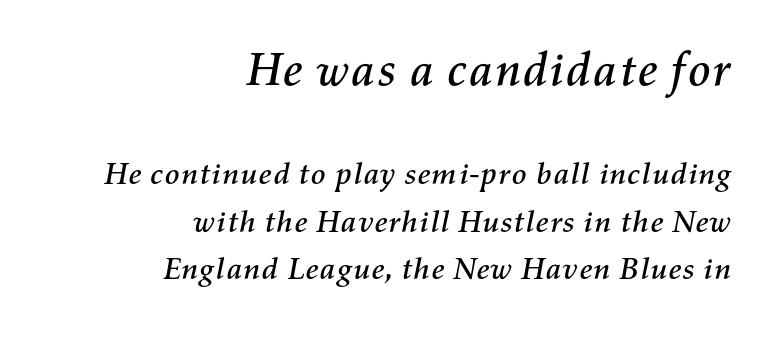
Q: Is the text italic (slanted)? A: Yes, it leans right by about 11 degrees.
Q: Is the text underlined? A: No.
Q: How is the paragraph aligned? A: Right-aligned.
Q: Is the spacing between letters normal or unusually wide? A: Normal.
Q: Is the spacing between lines tight, normal or loose? A: Normal.
Q: Which block of text is set in a larger size, the first (top) or the second (bottom)? A: The first (top) one.
Q: Width (condensed, normal, or wide)? A: Normal.
Q: Stroke contrast? A: Medium.
Q: x-height? A: Medium.
Q: Monospaced? A: No.
